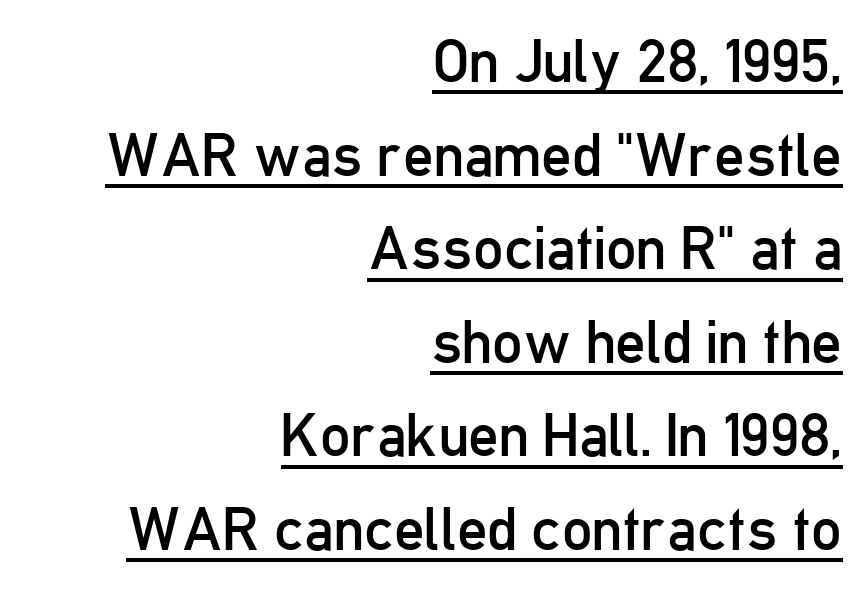
Q: Is the text bold? A: No.
Q: Is the text italic (slanted)? A: No, it is upright.
Q: Is the typeface a serif or a sans-serif typeface? A: Sans-serif.
Q: Is the text underlined? A: Yes.
Q: How is the paragraph aligned? A: Right-aligned.
Q: Is the spacing between letters normal or unusually wide? A: Normal.
Q: Is the spacing between lines tight, normal or loose? A: Normal.
Q: Width (condensed, normal, or wide)? A: Condensed.
Q: Stroke contrast? A: Low.
Q: x-height? A: Medium.
Q: Monospaced? A: No.
